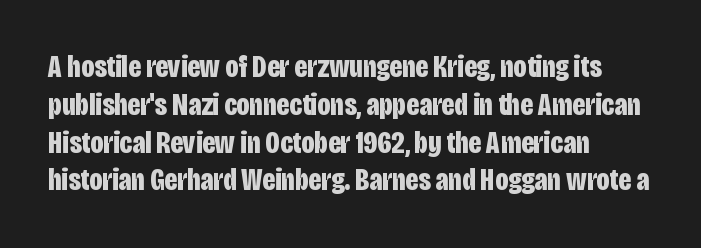
{"serif": "no", "italic": "no", "bold": "yes", "weight": "bold", "width": "condensed", "stroke_contrast": "low", "x_height": "large", "monospaced": "no", "underline": "no", "align": "left", "line_spacing_ratio": 1.22, "letter_spacing": "normal", "letter_spacing_em": 0.0, "glyph_px": 31}
